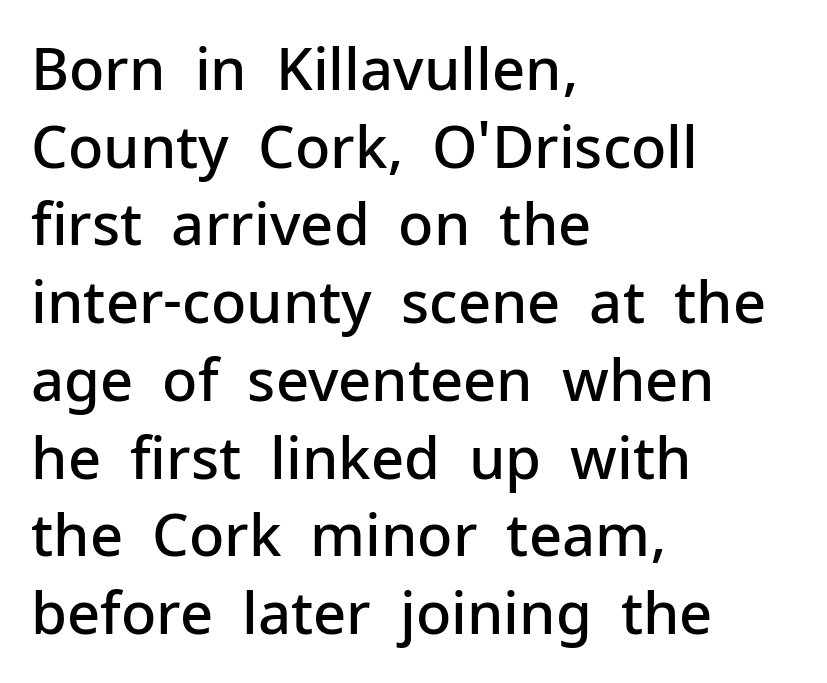
Evenly set lines give the paragraph a standard silhouette. Summary of weight: moderately heavy, a semibold. The gaps between neighbouring characters are ordinary and unremarkable. Does the type have serifs? No, each stem ends abruptly.
